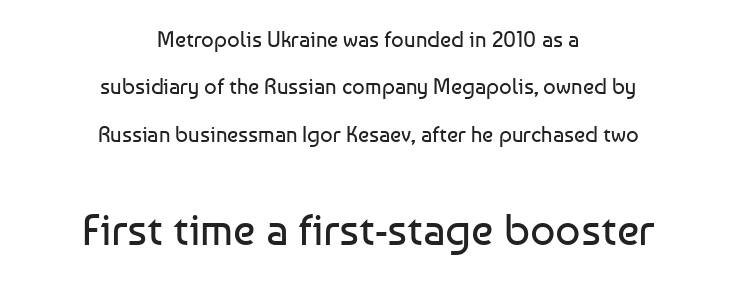
{"serif": "no", "italic": "no", "bold": "no", "weight": "regular", "width": "normal", "stroke_contrast": "low", "x_height": "medium", "monospaced": "no", "underline": "no", "align": "center", "line_spacing": "loose", "line_spacing_ratio": 2.15, "letter_spacing": "normal", "letter_spacing_em": 0.0, "larger_block": "second", "size_ratio": 2.0, "glyph_px": 44}
